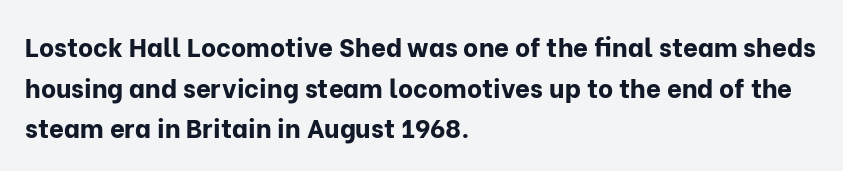
Students, note that the glyphs here touch the page at normal intervals. Lines of text with bare space underneath. Short and long lines alike share a common starting point at left. The font's upright variant was chosen for this text.
